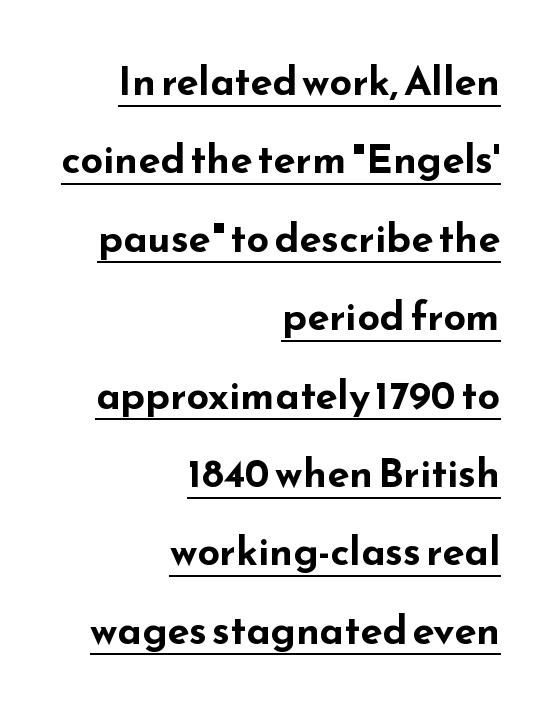
Descenders here cross a horizontal rule under the line. A typesetter would label this face a sans. Character widths vary here, with narrow letters taking less room than wide ones. The lines in this sample share a right terminus and differ only in where they begin.
